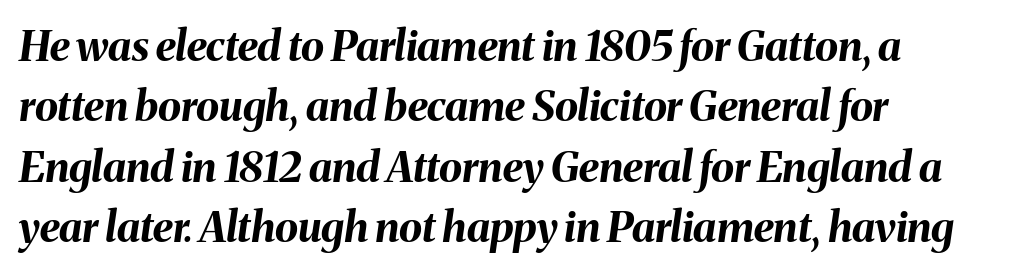
Italic: yes, the glyphs are oblique. Proportional: the letters do not fall into vertical columns. A classic flush-left, rag-right setting is used for this passage. Evenly set lines give the paragraph a standard silhouette. The type is set solid horizontally, with unmodified tracking. Has an underline been added? It has not.
